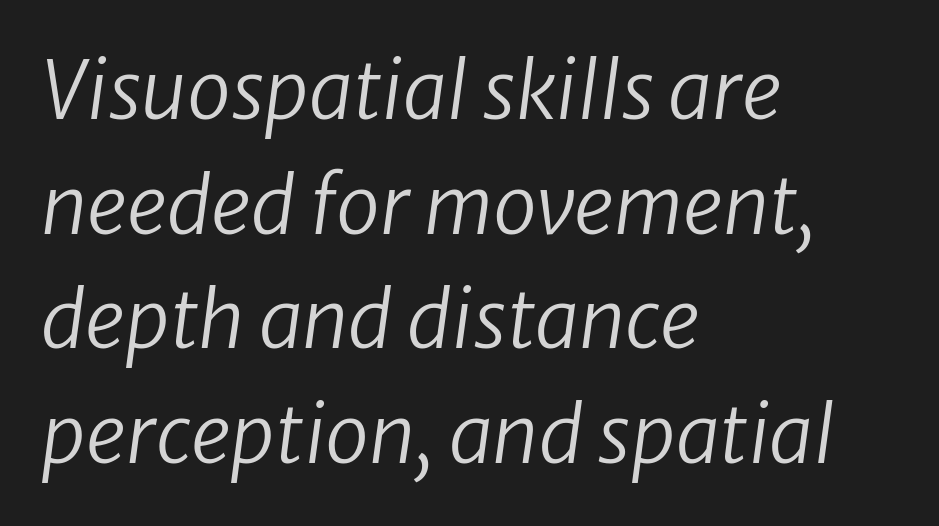
Slant detected: the letters are inclined. Ink coverage per letter is moderate at most. Descenders hang freely into open space. Regular leading. This sample uses plain, unmodified letter spacing.
